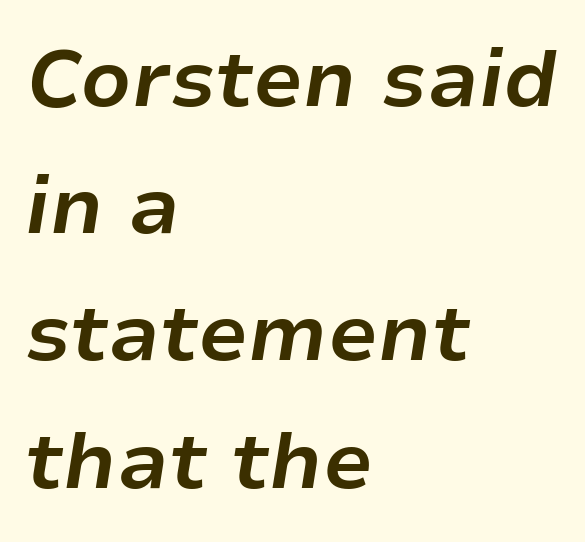
The image shows 80 px bold type, italic (leaning right); set left-aligned, normal line spacing (1.59x), normal letter spacing, not underlined; low stroke contrast and a medium x-height.
